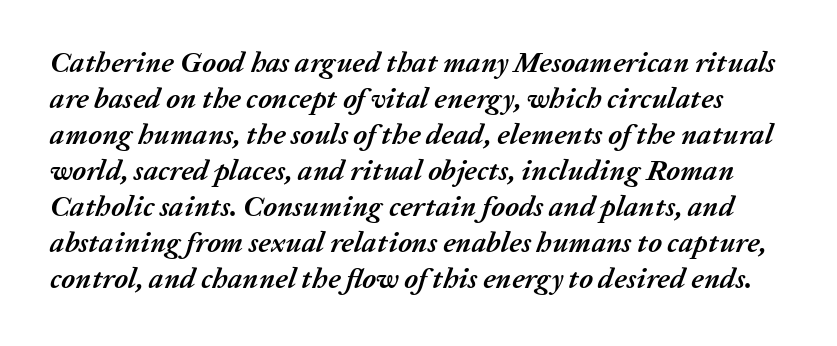
{"italic": "yes", "lean": "right", "slant_degrees": 20, "bold": "yes", "weight": "semibold", "width": "normal", "stroke_contrast": "medium", "x_height": "medium", "monospaced": "no", "underline": "no", "line_spacing_ratio": 1.24, "letter_spacing": "normal", "letter_spacing_em": 0.0, "glyph_px": 29}
